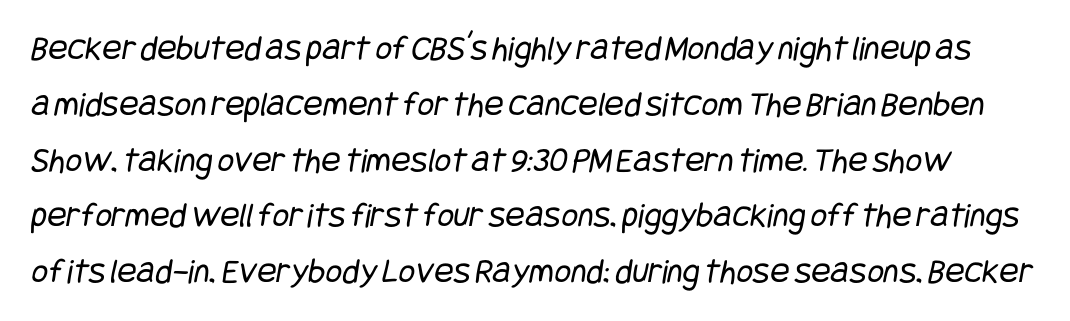
Interline gaps are of average width in this sample. Letters rest on an invisible, unmarked baseline. The strokes carry an ordinary text weight at most. This rendering leaves character spacing at its baseline value. To sum up the face: it is a sans, with no serifs.
